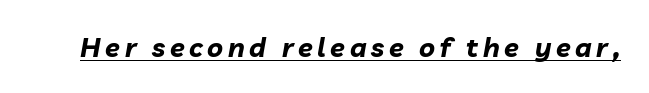
Q: Is the text bold? A: Yes.
Q: Is the text italic (slanted)? A: Yes, it leans right by about 10 degrees.
Q: Is the text underlined? A: Yes.
